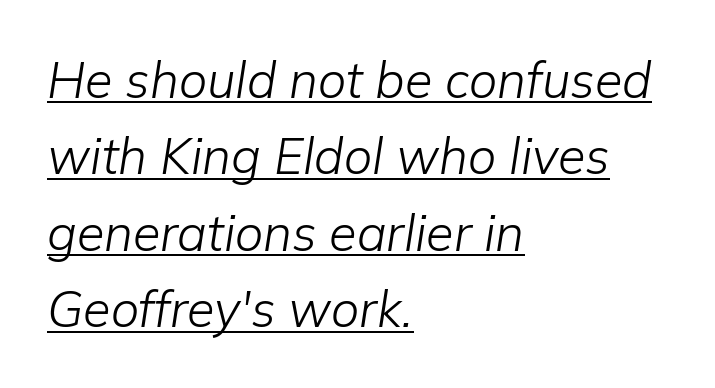
The sample's only ornament is a line tracing under the words. Compared with a centered layout, this one pins lines to the left instead. Every character sits at an angle, as italics do. Successive baselines arrive at the customary interval. Weight: in the light-to-regular range. Spacing verdict: proportional, widths tailored to each character.
